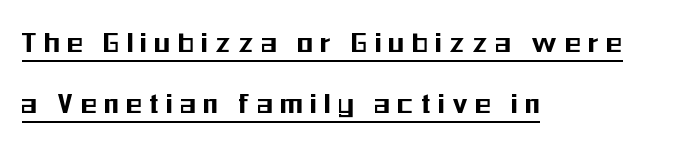
These lines are set flush left with a ragged right edge. Regarding leading, the lines here are spaced well apart. Examine the stroke ends and you'll find no serifs. The font's upright variant was chosen for this text. Short note: letters widely spaced.
